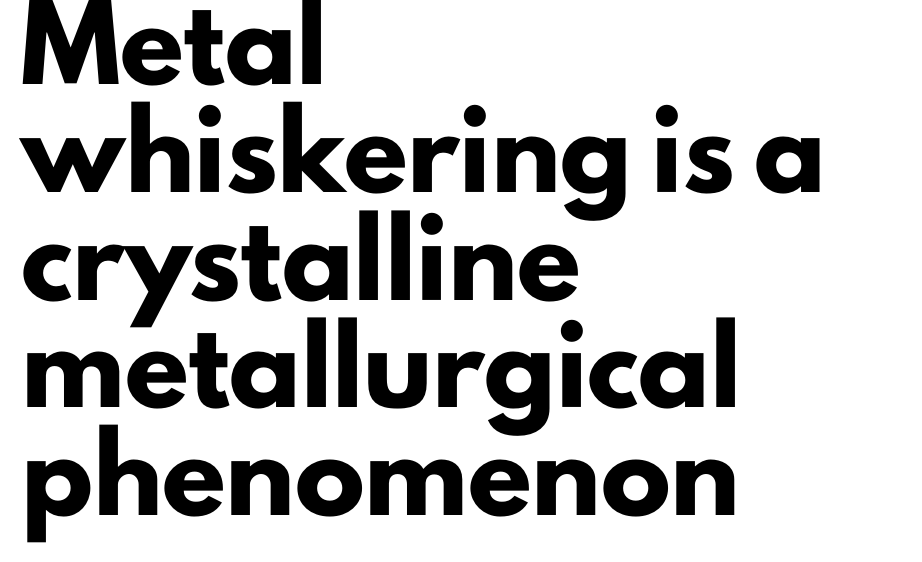
Q: Is the text bold? A: Yes.
Q: Is the text italic (slanted)? A: No, it is upright.
Q: Is the typeface a serif or a sans-serif typeface? A: Sans-serif.
Q: Is the text underlined? A: No.
Q: How is the paragraph aligned? A: Left-aligned.
Q: Is the spacing between letters normal or unusually wide? A: Normal.
Q: Is the spacing between lines tight, normal or loose? A: Normal.
Q: Width (condensed, normal, or wide)? A: Normal.
Q: Stroke contrast? A: Low.
Q: x-height? A: Small.
Q: Monospaced? A: No.
